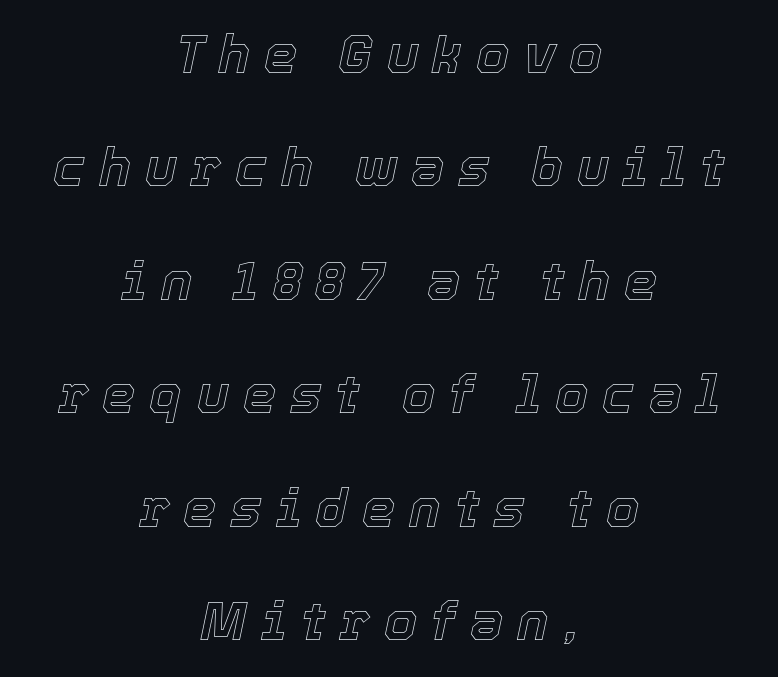
Centered paragraph, ragged on both sides. Display-style spreading of the glyphs; the letterfit is very open. Is this a fixed-width face? No — the glyphs have proportional, varying widths. Regarding leading, the lines here are spaced well apart. Just letters on the line, the space beneath them empty.
